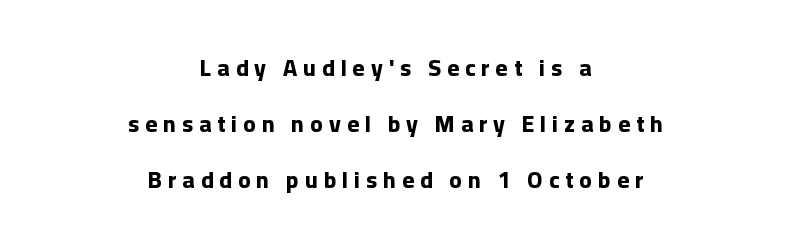
{"italic": "no", "bold": "yes", "underline": "no", "align": "center", "line_spacing": "loose", "line_spacing_ratio": 2.43, "letter_spacing": "wide", "letter_spacing_em": 0.26, "glyph_px": 23}
